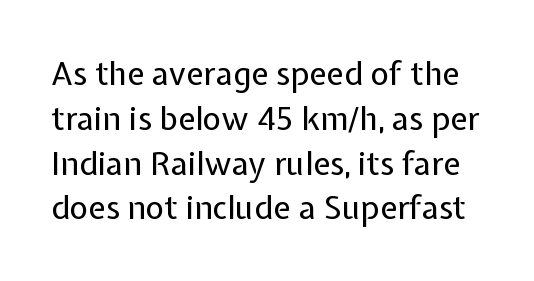
Q: Is the text bold? A: No.
Q: Is the text italic (slanted)? A: No, it is upright.
Q: Is the typeface a serif or a sans-serif typeface? A: Sans-serif.
Q: Is the text underlined? A: No.
Q: Is the spacing between letters normal or unusually wide? A: Normal.
Q: Is the spacing between lines tight, normal or loose? A: Normal.
Q: Width (condensed, normal, or wide)? A: Normal.
Q: Stroke contrast? A: Low.
Q: x-height? A: Medium.
Q: Monospaced? A: No.
